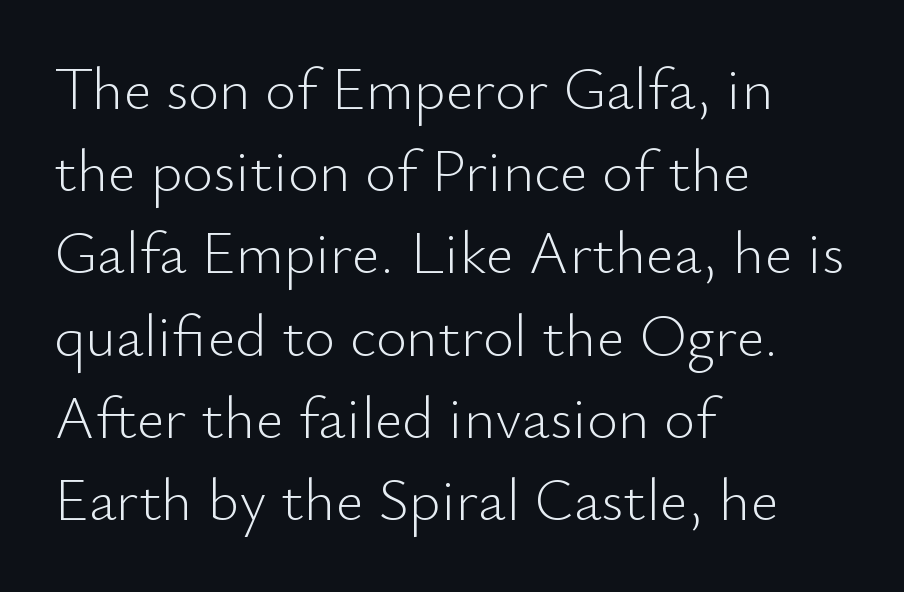
{"serif": "no", "italic": "no", "bold": "no", "weight": "light", "width": "normal", "stroke_contrast": "low", "x_height": "small", "monospaced": "no", "underline": "no", "align": "left", "line_spacing": "normal", "line_spacing_ratio": 1.37, "letter_spacing": "normal", "letter_spacing_em": 0.0, "glyph_px": 60}
